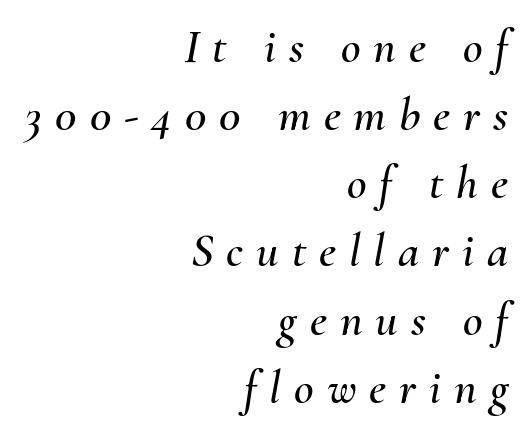
One-word summary of the alignment: right. Display-style spreading of the glyphs; the letterfit is very open. Each letter keeps its own natural width here, so spacing adapts to shape. Designer's note — italics engaged.
